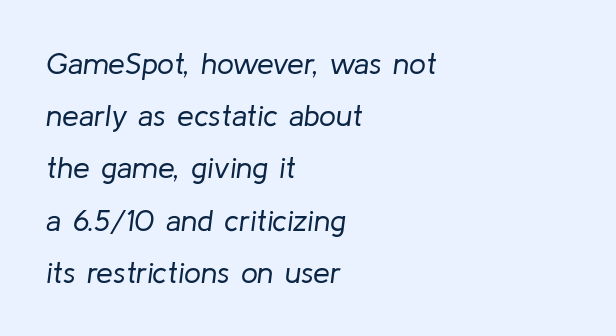
Q: Is the text bold? A: No.
Q: Is the text italic (slanted)? A: Yes, it leans right by about 8 degrees.
Q: Is the text underlined? A: No.
Q: How is the paragraph aligned? A: Left-aligned.
Q: Is the spacing between letters normal or unusually wide? A: Normal.
Q: Width (condensed, normal, or wide)? A: Normal.
Q: Stroke contrast? A: Low.
Q: x-height? A: Medium.
Q: Monospaced? A: No.
